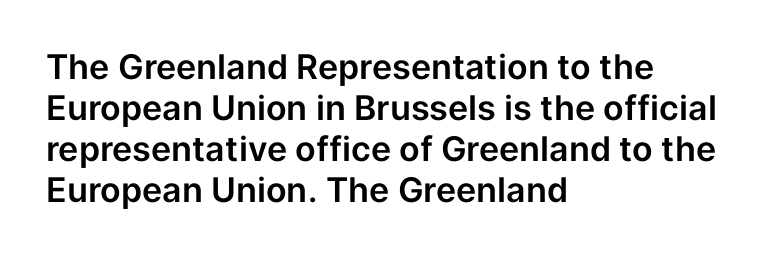
The image shows 34 px sans-serif type, upright; set left-aligned, line spacing 1.21x, normal letter spacing, not underlined; low stroke contrast and a medium x-height.
